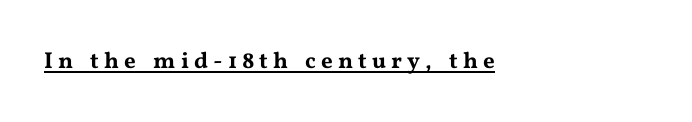
Q: Is the text italic (slanted)? A: No, it is upright.
Q: Is the text underlined? A: Yes.
Q: How is the paragraph aligned? A: Left-aligned.
Q: Is the spacing between letters normal or unusually wide? A: Unusually wide.
